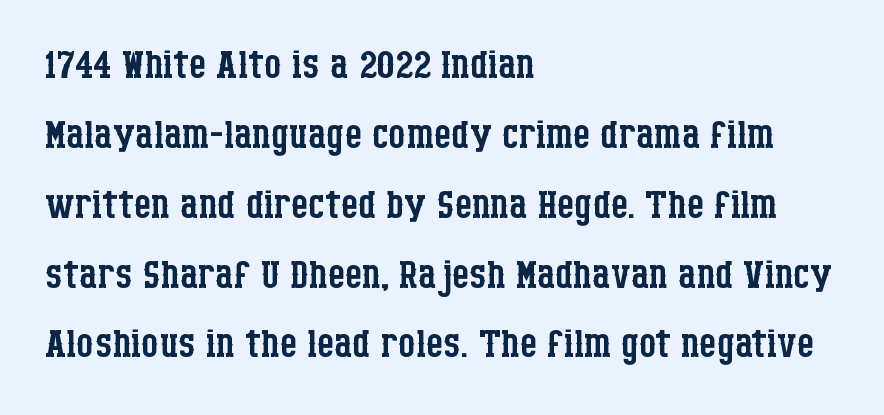
{"serif": "yes", "italic": "no", "bold": "no", "weight": "regular", "width": "condensed", "stroke_contrast": "low", "x_height": "large", "monospaced": "no", "underline": "no", "align": "left", "line_spacing": "normal", "line_spacing_ratio": 1.27, "letter_spacing": "normal", "letter_spacing_em": 0.0, "glyph_px": 55}
